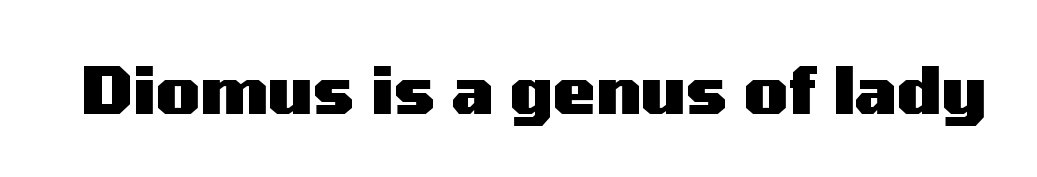
Q: Is the text bold? A: Yes.
Q: Is the text italic (slanted)? A: No, it is upright.
Q: Is the typeface a serif or a sans-serif typeface? A: Sans-serif.
Q: Is the text underlined? A: No.
Q: Is the spacing between letters normal or unusually wide? A: Normal.
Q: Width (condensed, normal, or wide)? A: Wide.
Q: Stroke contrast? A: Medium.
Q: x-height? A: Medium.
Q: Monospaced? A: No.
